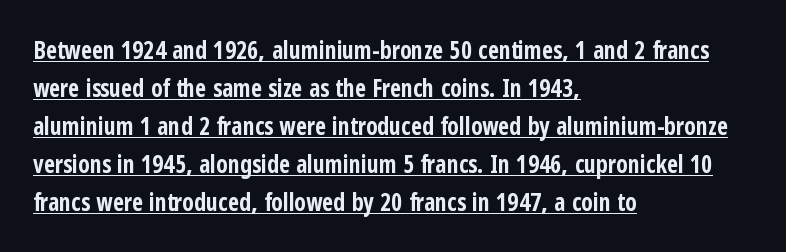
The image shows 24 px bold type, upright; set left-aligned, normal line spacing (1.58x), normal letter spacing, underlined.
